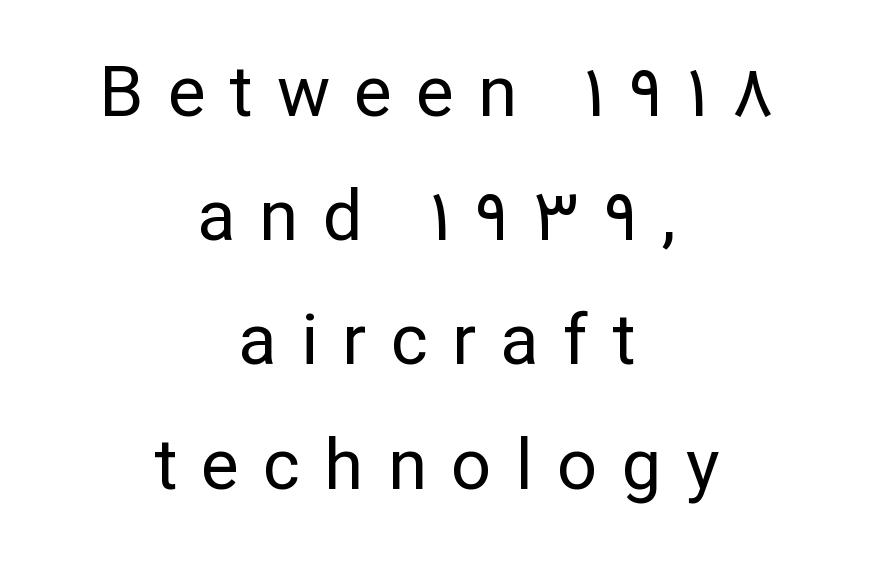
Short note: letters widely spaced. Glance below the letters and you will spot only blank space. The characters are drawn with everyday or finer stroke widths. Posture: straight, roman, zero tilt. A student would call this center alignment; a typographer would say set centered. Here the designer chose a conventional face with non-uniform glyph widths.
